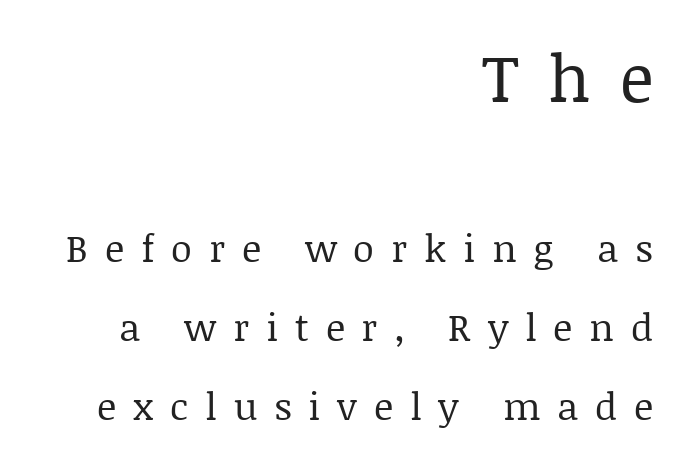
The rag falls on the left side of this text block. The baseline area is clear. The strokes are not fattened; the text isn't bold. The typeface chosen for these lines features serifs. Think of a printed novel: that variable character pitch is what you see here.
